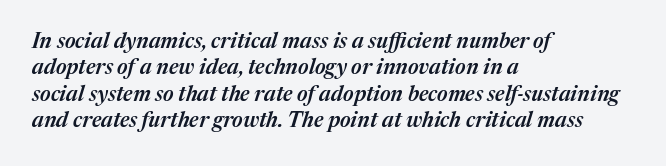
{"italic": "yes", "lean": "right", "slant_degrees": 17, "bold": "semi", "underline": "no", "align": "left", "line_spacing": "normal", "line_spacing_ratio": 1.26, "letter_spacing": "normal", "letter_spacing_em": 0.0, "glyph_px": 21}
